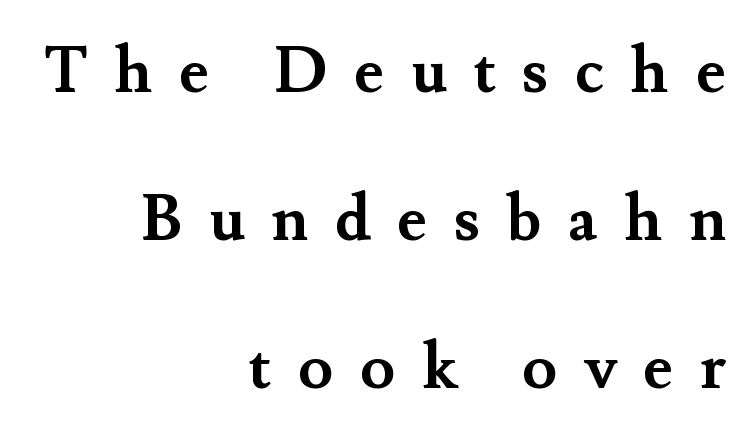
Posture: vertical. The characters look thick and weighty, a clear bold. Honestly, the letter spacing is so wide it's the main thing you notice. Summary of vertical rhythm: relaxed, with wide interline spacing.
